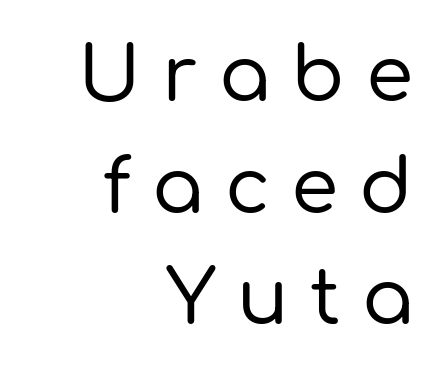
Classification — sans serif. The lettering stays uniformly vertical, giving the passage a roman look. In CSS terms this would be text-align: right. Observe the wide spacing: letters keep a clear distance from each other. Proportional: the letters do not fall into vertical columns. Reading down the column, the eye jumps a familiar distance to each next line.
